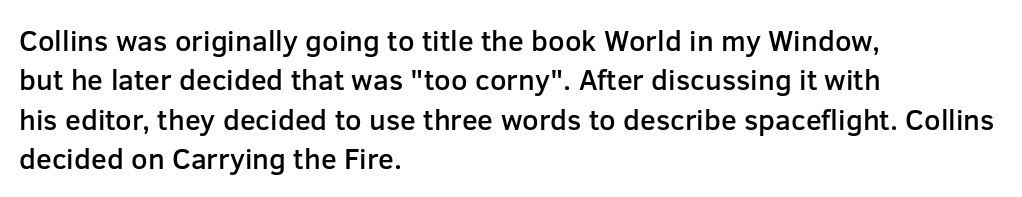
The setting favours the left margin, as ordinary paragraphs usually do. Reading down the column, the eye jumps a familiar distance to each next line. Regarding serifs, this sample does without them. This rendering features lettering with no underline. Heft: intermediate — a semibold.
